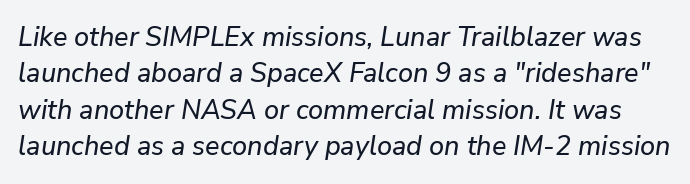
The image shows 27 px text type, italic (leaning right); set normal line spacing (1.35x), normal letter spacing, not underlined.
